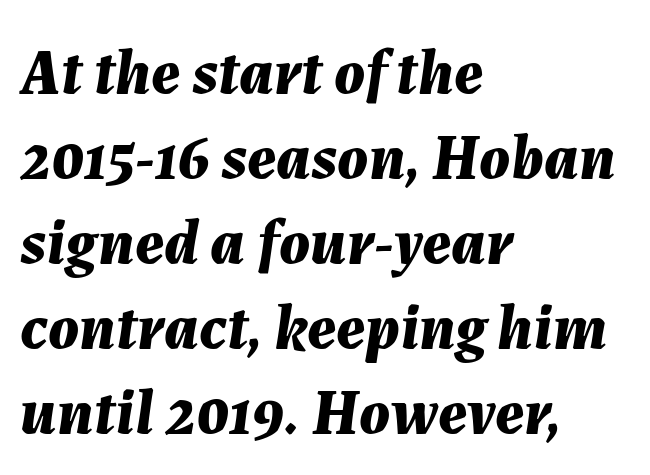
How are the letters spaced? Ordinarily, with no added tracking. No word sits above an underline. Weight: bold. The face used here is proportionally spaced, like ordinary book or web type.
